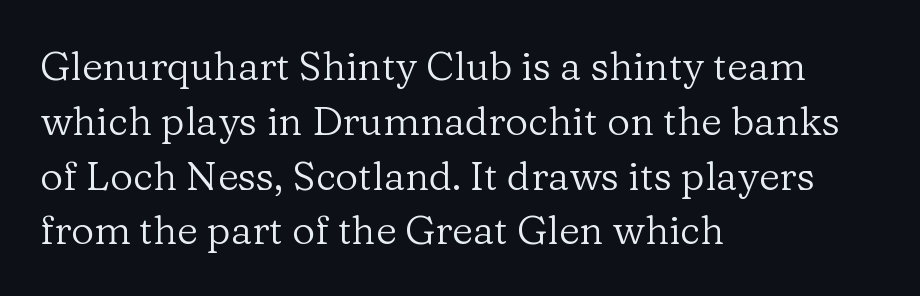
{"serif": "yes", "italic": "no", "bold": "no", "weight": "regular", "width": "normal", "stroke_contrast": "low", "x_height": "medium", "monospaced": "no", "underline": "no", "align": "left", "line_spacing": "normal", "line_spacing_ratio": 1.37, "letter_spacing": "normal", "letter_spacing_em": 0.0, "glyph_px": 40}
